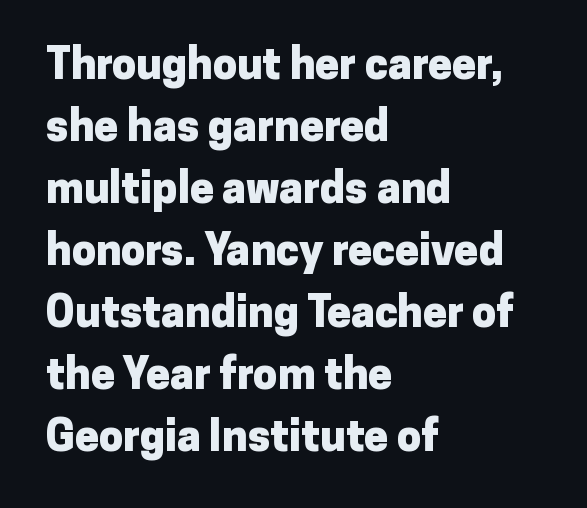
The gaps between neighbouring characters are ordinary and unremarkable. Italic: no, the glyphs are upright roman. Strong, thick strokes mark this as bold type. Normally led — the rows are evenly, conventionally spaced. The rendering uses natural spacing where letterforms have individual widths. These lines stack with their left ends in a neat column.
